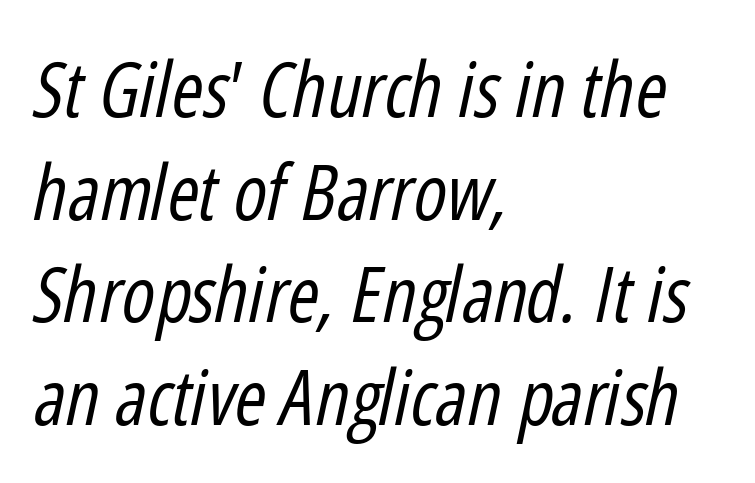
{"italic": "yes", "lean": "right", "slant_degrees": 12, "bold": "no", "weight": "regular", "width": "condensed", "stroke_contrast": "low", "x_height": "medium", "monospaced": "no", "underline": "no", "align": "left", "line_spacing": "normal", "line_spacing_ratio": 1.35, "letter_spacing": "normal", "letter_spacing_em": 0.0, "glyph_px": 76}
